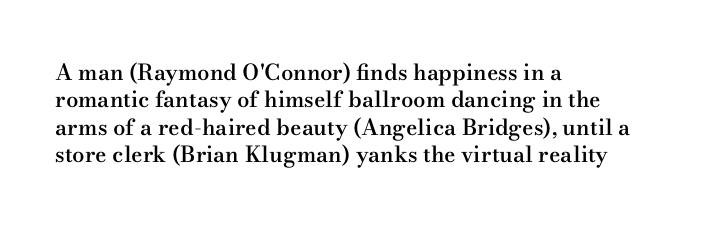
The image shows 22 px text type, upright; set left-aligned, line spacing 1.24x, normal letter spacing, not underlined.
